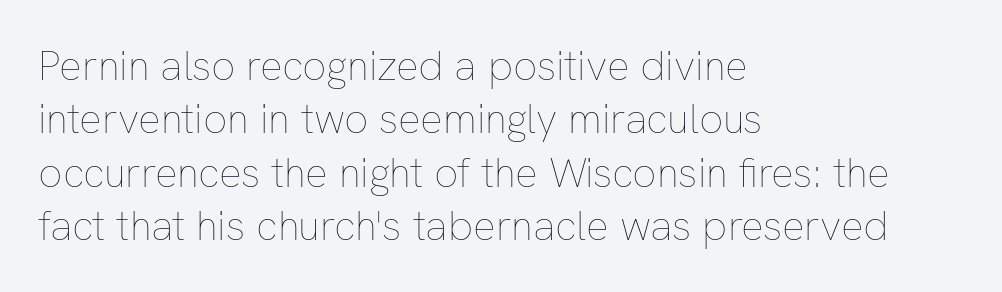
The rendering uses natural spacing where letterforms have individual widths. Descenders are the only things crossing below the line. Is the letter spacing exaggerated? No — it looks like the ordinary default. Visually the block forms a straight wall on the left and a jagged coastline on the right. This is not heavy type; no bold has been used.
